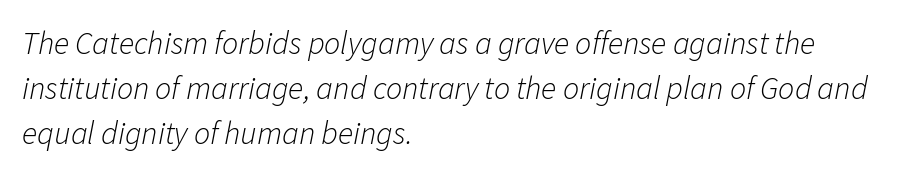
Q: Is the text bold? A: No.
Q: Is the text italic (slanted)? A: Yes, it leans right by about 11 degrees.
Q: Is the text underlined? A: No.
Q: How is the paragraph aligned? A: Left-aligned.
Q: Is the spacing between letters normal or unusually wide? A: Normal.
Q: Is the spacing between lines tight, normal or loose? A: Normal.
Q: Width (condensed, normal, or wide)? A: Normal.
Q: Stroke contrast? A: Low.
Q: x-height? A: Medium.
Q: Monospaced? A: No.
